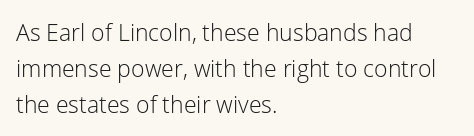
The image shows 23 px text type, upright; set left-aligned, normal line spacing (1.56x), normal letter spacing, not underlined.
